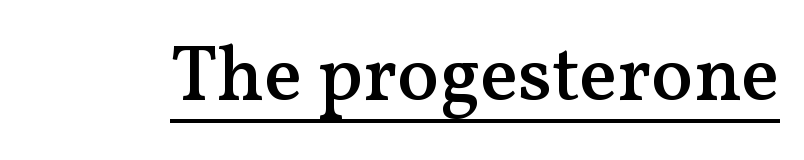
Q: Is the text bold? A: Semi-bold.
Q: Is the text italic (slanted)? A: No, it is upright.
Q: Is the typeface a serif or a sans-serif typeface? A: Serif.
Q: Is the text underlined? A: Yes.
Q: Is the spacing between letters normal or unusually wide? A: Normal.
Q: Width (condensed, normal, or wide)? A: Normal.
Q: Stroke contrast? A: Medium.
Q: x-height? A: Medium.
Q: Monospaced? A: No.
